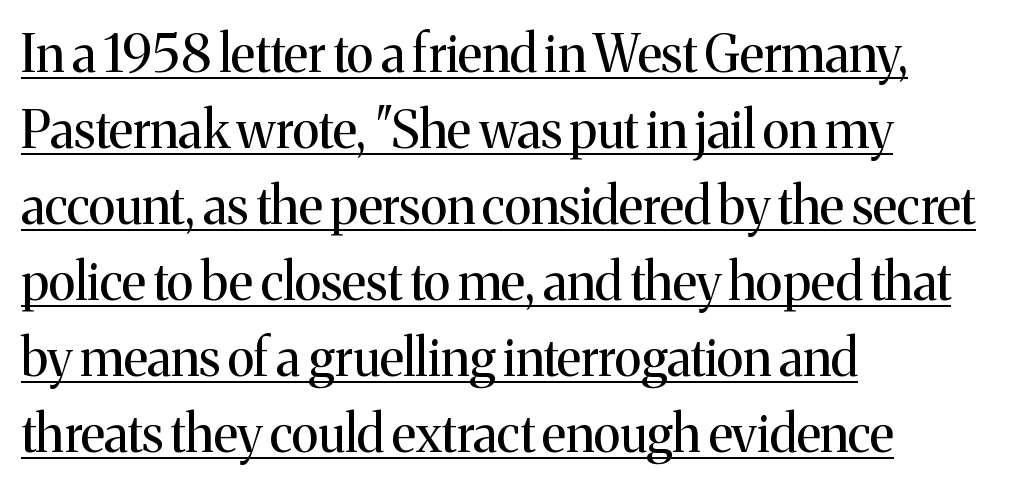
Q: Is the text bold? A: No.
Q: Is the text italic (slanted)? A: No, it is upright.
Q: Is the typeface a serif or a sans-serif typeface? A: Serif.
Q: Is the text underlined? A: Yes.
Q: How is the paragraph aligned? A: Left-aligned.
Q: Is the spacing between letters normal or unusually wide? A: Normal.
Q: Is the spacing between lines tight, normal or loose? A: Normal.
Q: Width (condensed, normal, or wide)? A: Normal.
Q: Stroke contrast? A: Medium.
Q: x-height? A: Medium.
Q: Monospaced? A: No.
